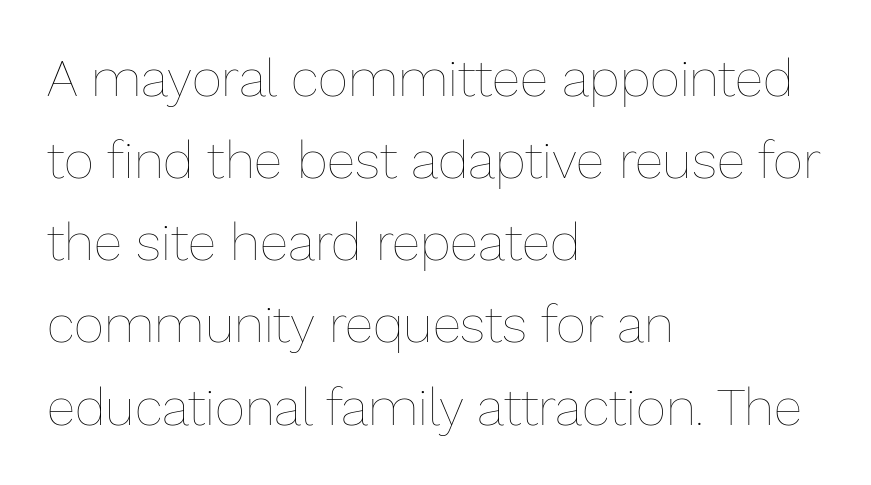
Q: Is the text bold? A: No.
Q: Is the text italic (slanted)? A: No, it is upright.
Q: Is the text underlined? A: No.
Q: How is the paragraph aligned? A: Left-aligned.
Q: Is the spacing between letters normal or unusually wide? A: Normal.
Q: Is the spacing between lines tight, normal or loose? A: Normal.
Q: Width (condensed, normal, or wide)? A: Normal.
Q: Stroke contrast? A: Low.
Q: x-height? A: Medium.
Q: Monospaced? A: No.
